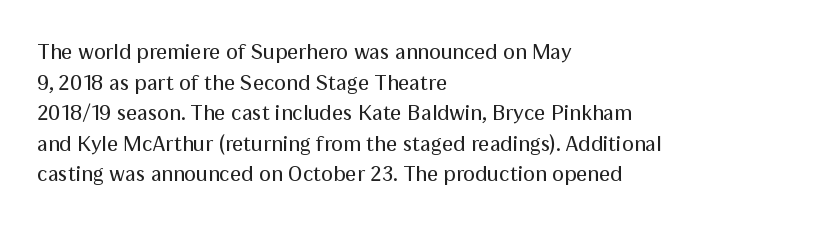
The image shows 22 px text type, upright; set left-aligned, normal line spacing (1.39x), normal letter spacing, not underlined.
